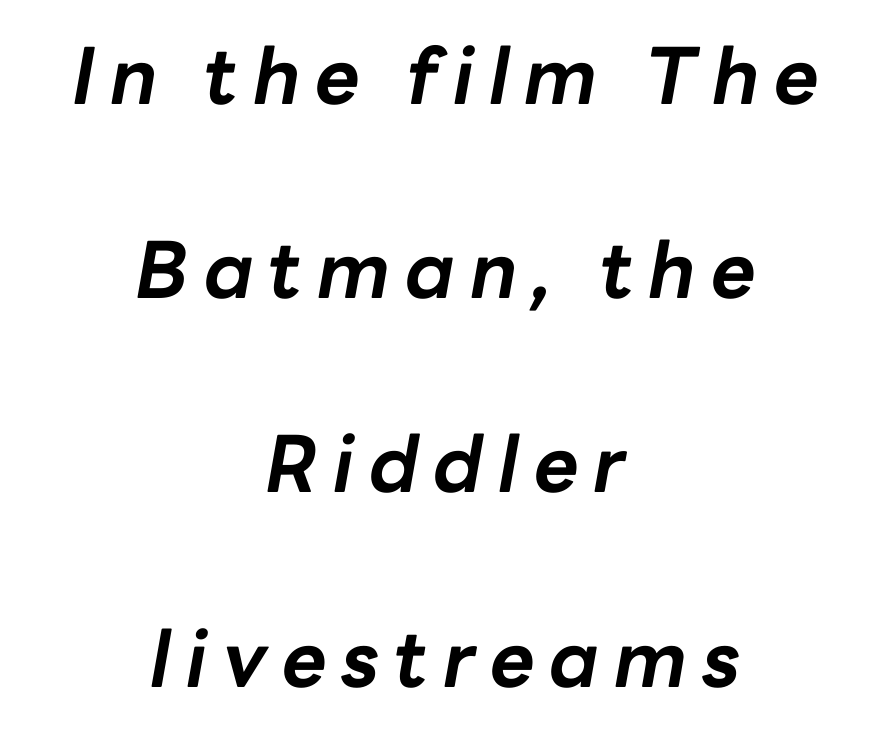
{"italic": "yes", "lean": "right", "slant_degrees": 10, "bold": "yes", "weight": "bold", "width": "normal", "stroke_contrast": "low", "x_height": "medium", "monospaced": "no", "underline": "no", "align": "center", "line_spacing": "loose", "line_spacing_ratio": 2.49, "glyph_px": 78}
